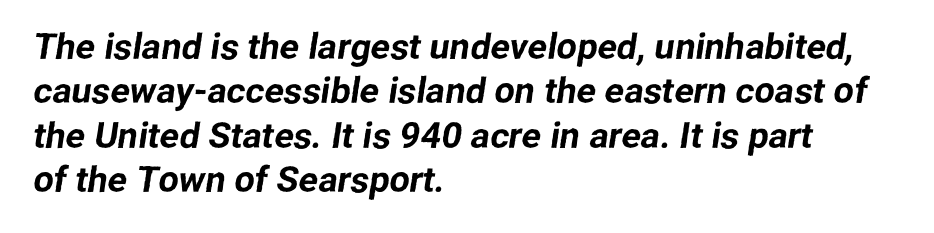
The image shows 36 px sans-serif type; set left-aligned, line spacing 1.23x, normal letter spacing, not underlined; low stroke contrast and a medium x-height.
